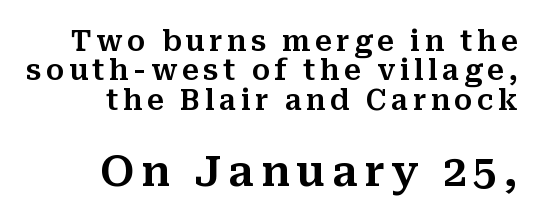
{"serif": "yes", "italic": "no", "width": "normal", "stroke_contrast": "medium", "x_height": "medium", "monospaced": "no", "underline": "no", "align": "right", "line_spacing": "tight", "line_spacing_ratio": 1.05, "larger_block": "second", "size_ratio": 1.5, "glyph_px": 42}
